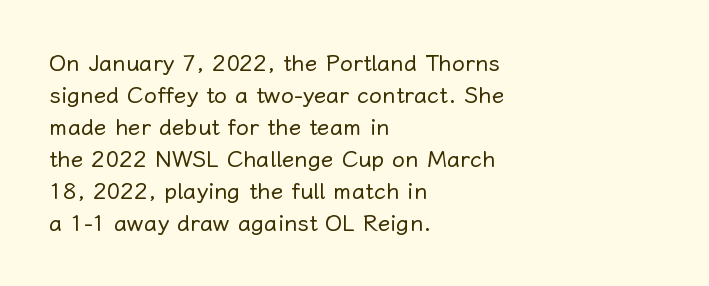
Caption: standard tracking, unaltered. Does the leading feel generous? No, just average. The lines are quadded left. Check the space under the baseline: it is left empty.
